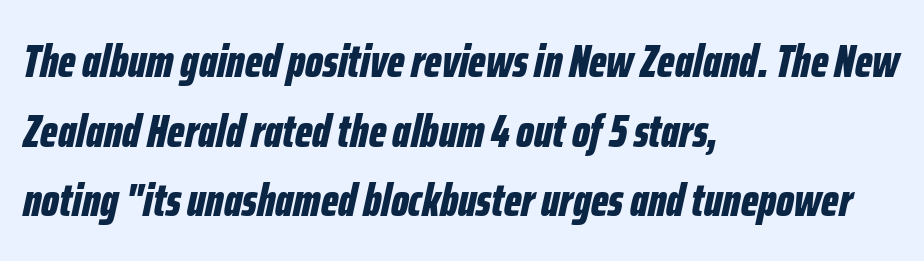
Compared with ordinary roman type, these characters are visibly tilted. Whoever set this chose a conventional vertical rhythm. Reading down the block, your eye returns to a fixed left position each line. Plain, unruled lines of type. Nothing unusual about the tracking: characters are spaced as the font intends. Heft: maximum for text — a bold.
